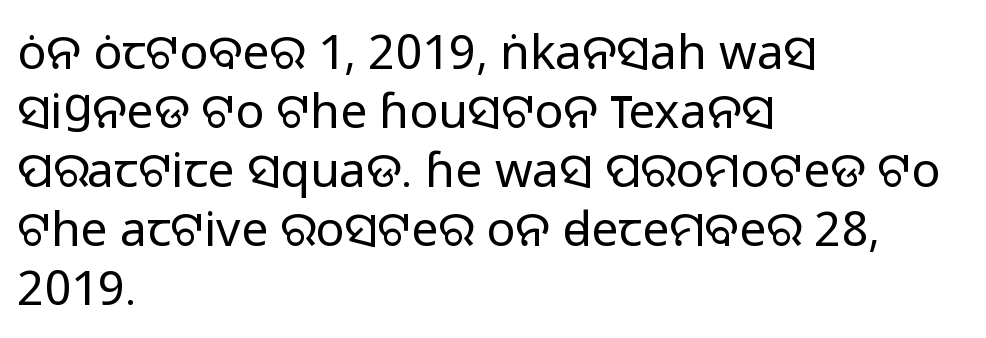
Q: Is the text bold? A: No.
Q: Is the text italic (slanted)? A: No, it is upright.
Q: Is the typeface a serif or a sans-serif typeface? A: Sans-serif.
Q: Is the text underlined? A: No.
Q: How is the paragraph aligned? A: Left-aligned.
Q: Is the spacing between letters normal or unusually wide? A: Normal.
Q: Width (condensed, normal, or wide)? A: Normal.
Q: Stroke contrast? A: Low.
Q: x-height? A: Medium.
Q: Monospaced? A: No.
